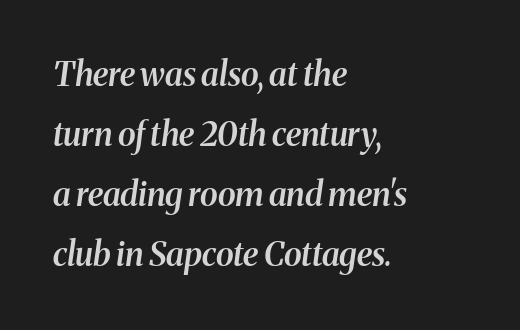
The image shows 33 px semibold serif type, italic (leaning right); set left-aligned, line spacing 1.82x, normal letter spacing, not underlined; medium stroke contrast and a medium x-height.
